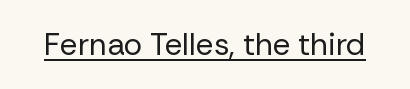
Counters stay open thanks to moderate or lighter strokes. I'd call this a sans setting — the letters go barefoot. This rendering features underlined lettering. The line texture is even and compact thanks to regular tracking. In terms of posture, this sample is upright.
